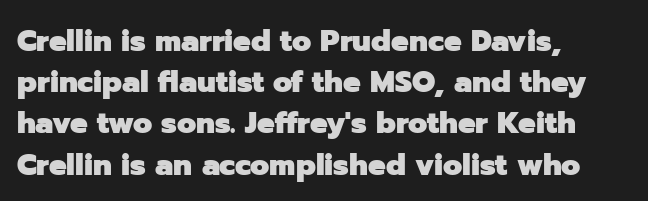
Q: Is the text bold? A: Yes.
Q: Is the text italic (slanted)? A: No, it is upright.
Q: Is the typeface a serif or a sans-serif typeface? A: Sans-serif.
Q: Is the text underlined? A: No.
Q: How is the paragraph aligned? A: Left-aligned.
Q: Is the spacing between letters normal or unusually wide? A: Normal.
Q: Is the spacing between lines tight, normal or loose? A: Normal.
Q: Width (condensed, normal, or wide)? A: Normal.
Q: Stroke contrast? A: Low.
Q: x-height? A: Medium.
Q: Monospaced? A: No.
